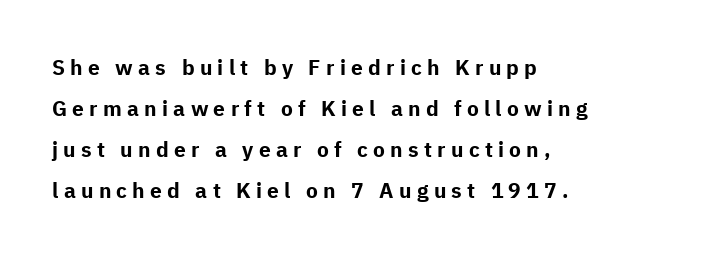
The image shows 21 px bold type, upright; set left-aligned, loose line spacing (1.96x), unusually wide letter spacing (+0.25 em), not underlined.
